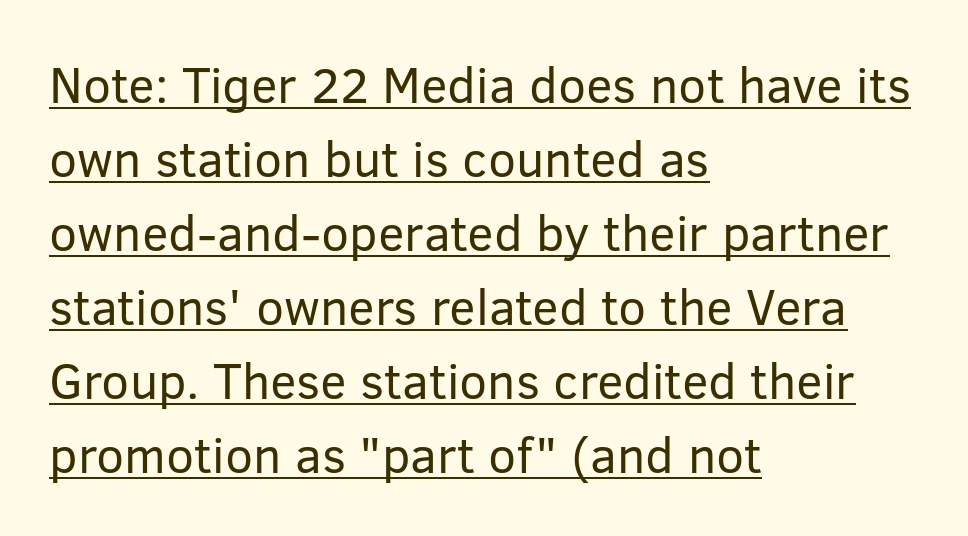
{"serif": "no", "italic": "no", "bold": "no", "weight": "regular", "width": "normal", "stroke_contrast": "low", "x_height": "medium", "monospaced": "no", "underline": "yes", "align": "left", "line_spacing": "normal", "line_spacing_ratio": 1.48, "letter_spacing": "normal", "letter_spacing_em": 0.0, "glyph_px": 50}
